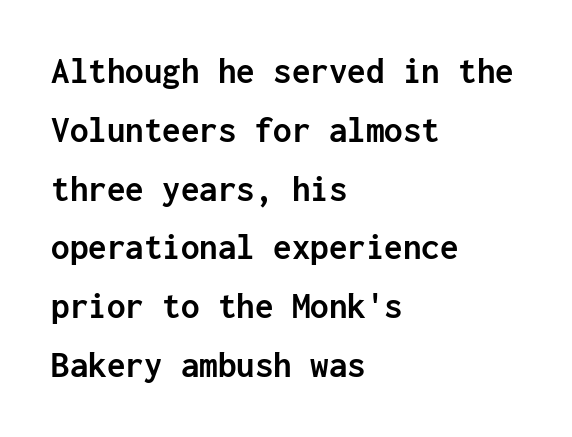
The image shows 37 px semibold sans-serif type, upright, monospaced; set left-aligned, normal line spacing (1.59x), normal letter spacing, not underlined; low stroke contrast and a medium x-height.
